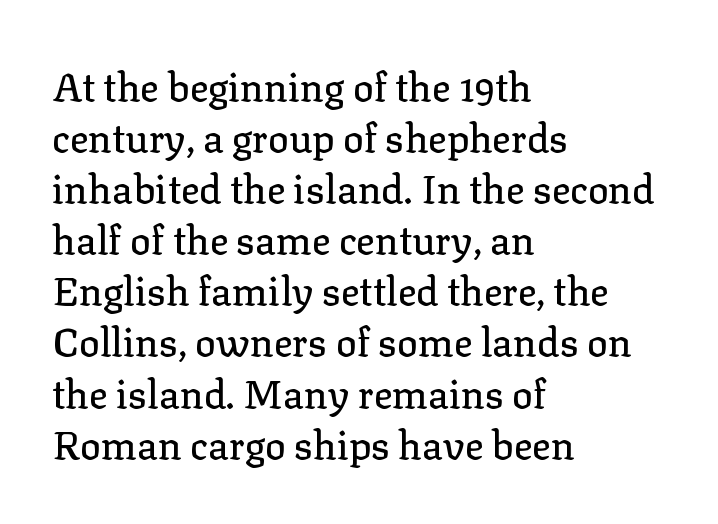
Q: Is the text italic (slanted)? A: No, it is upright.
Q: Is the typeface a serif or a sans-serif typeface? A: Serif.
Q: Is the text underlined? A: No.
Q: How is the paragraph aligned? A: Left-aligned.
Q: Is the spacing between letters normal or unusually wide? A: Normal.
Q: Is the spacing between lines tight, normal or loose? A: Normal.
Q: Width (condensed, normal, or wide)? A: Normal.
Q: Stroke contrast? A: Low.
Q: x-height? A: Medium.
Q: Monospaced? A: No.
